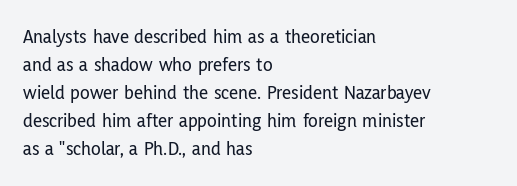
{"italic": "no", "underline": "no", "align": "left", "line_spacing": "normal", "line_spacing_ratio": 1.4, "letter_spacing": "normal", "letter_spacing_em": 0.0, "glyph_px": 20}
